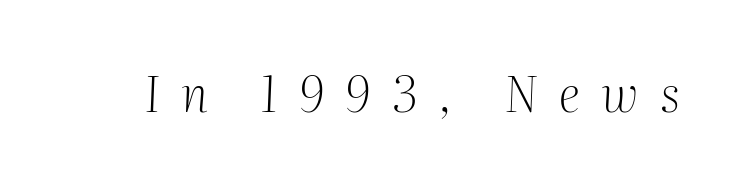
The image shows 49 px light serif type, italic (leaning right); set unusually wide letter spacing (+0.44 em), not underlined; medium stroke contrast and a medium x-height.
